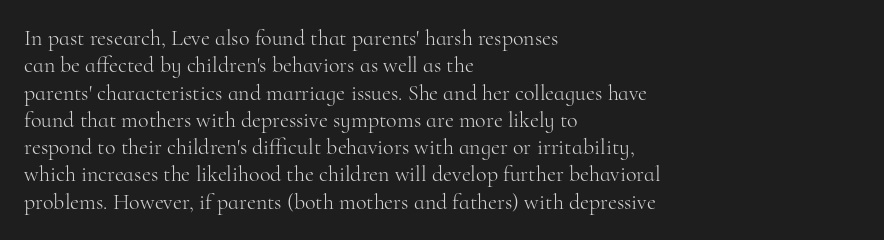
The image shows 22 px text type, upright; set left-aligned, line spacing 1.24x, normal letter spacing, not underlined.
